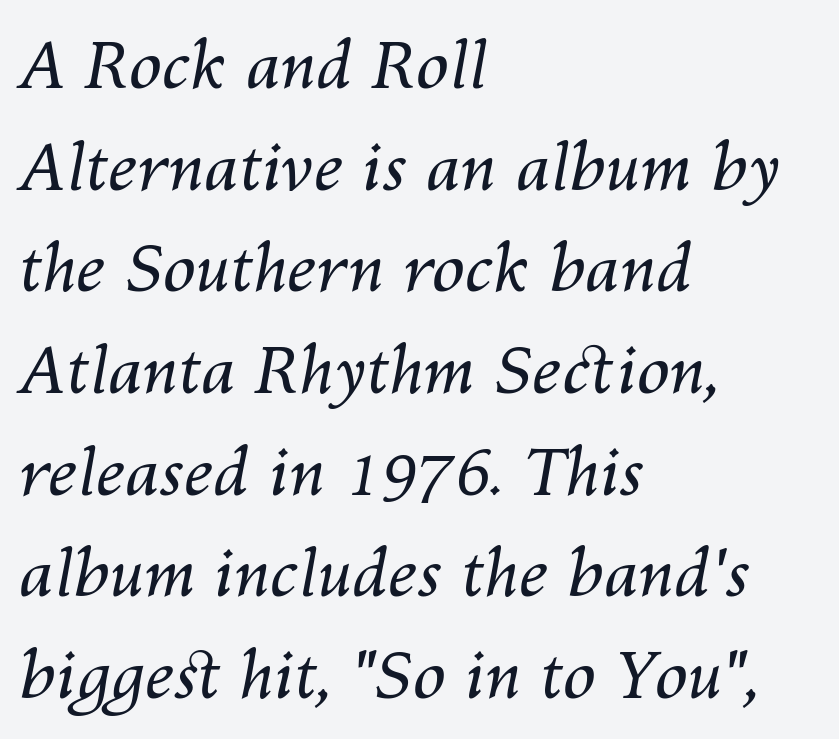
Q: Is the text bold? A: No.
Q: Is the text italic (slanted)? A: Yes, it leans right by about 10 degrees.
Q: Is the text underlined? A: No.
Q: How is the paragraph aligned? A: Left-aligned.
Q: Is the spacing between letters normal or unusually wide? A: Normal.
Q: Is the spacing between lines tight, normal or loose? A: Normal.
Q: Width (condensed, normal, or wide)? A: Normal.
Q: Stroke contrast? A: Medium.
Q: x-height? A: Medium.
Q: Monospaced? A: No.
